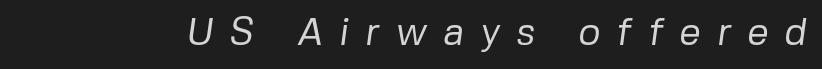
Q: Is the text bold? A: No.
Q: Is the typeface a serif or a sans-serif typeface? A: Sans-serif.
Q: Is the text underlined? A: No.
Q: Is the spacing between letters normal or unusually wide? A: Unusually wide.
Q: Width (condensed, normal, or wide)? A: Normal.
Q: Stroke contrast? A: Low.
Q: x-height? A: Medium.
Q: Monospaced? A: No.
